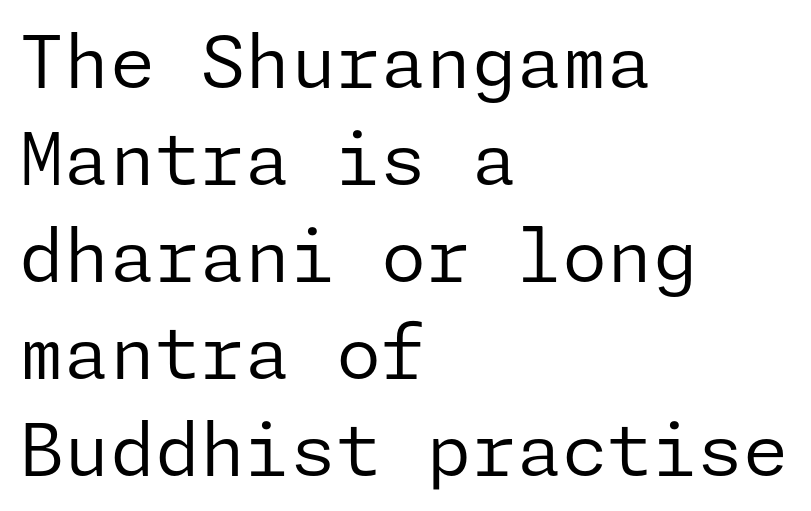
Where is the straight margin? On the left. Are there feet on the stems? There aren't — it's a sans. These lines sit exactly where default settings would place them. Standard letterfit; no display-style spreading of the glyphs.
